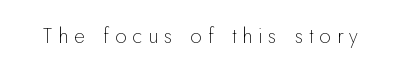
{"italic": "no", "bold": "no", "underline": "no", "letter_spacing": "wide", "letter_spacing_em": 0.31, "glyph_px": 20}
